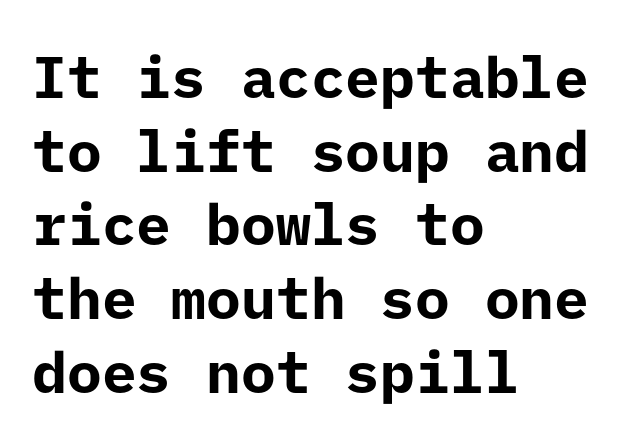
{"serif": "no", "italic": "no", "bold": "yes", "weight": "bold", "width": "normal", "stroke_contrast": "low", "x_height": "medium", "underline": "no", "align": "left", "line_spacing": "normal", "line_spacing_ratio": 1.27, "letter_spacing": "normal", "letter_spacing_em": 0.0, "glyph_px": 58}
